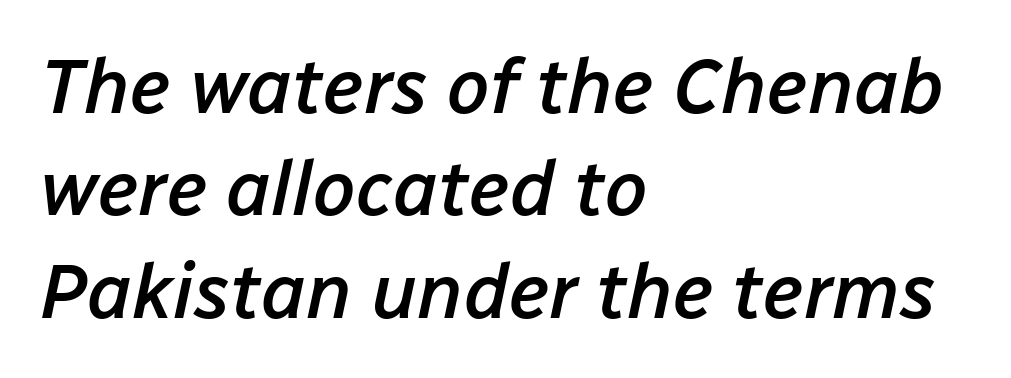
The image shows 77 px semibold type, italic (leaning right); set left-aligned, normal line spacing (1.33x), normal letter spacing, not underlined; low stroke contrast and a medium x-height.
